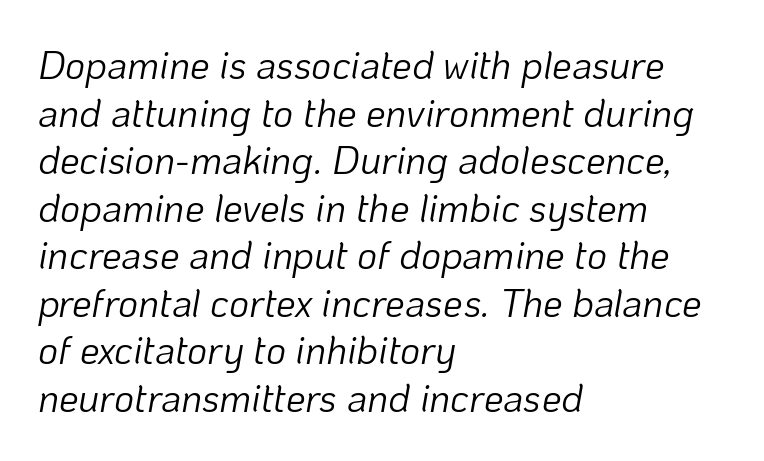
{"italic": "yes", "lean": "right", "slant_degrees": 10, "bold": "no", "weight": "light", "width": "normal", "stroke_contrast": "low", "x_height": "medium", "monospaced": "no", "underline": "no", "align": "left", "line_spacing_ratio": 1.22, "letter_spacing": "normal", "letter_spacing_em": 0.0, "glyph_px": 39}
